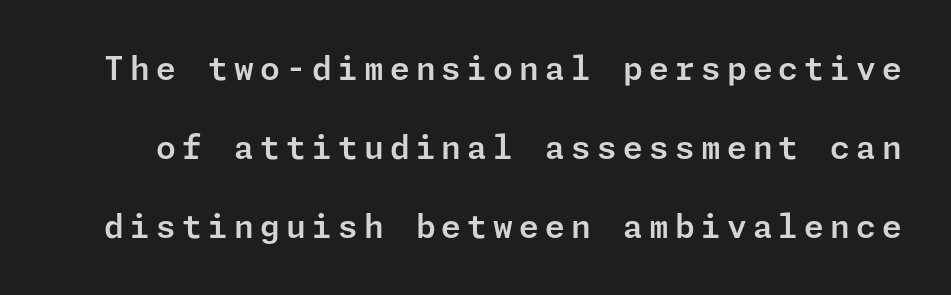
The image shows 32 px sans-serif type, upright; set loose line spacing (2.47x), not underlined; low stroke contrast and a medium x-height.
